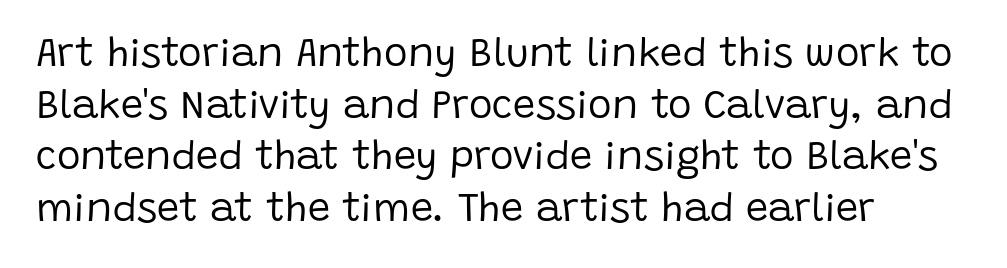
{"serif": "no", "italic": "no", "bold": "no", "weight": "regular", "width": "normal", "stroke_contrast": "low", "x_height": "large", "monospaced": "no", "underline": "no", "align": "left", "line_spacing": "normal", "line_spacing_ratio": 1.29, "letter_spacing": "normal", "letter_spacing_em": 0.0, "glyph_px": 40}
